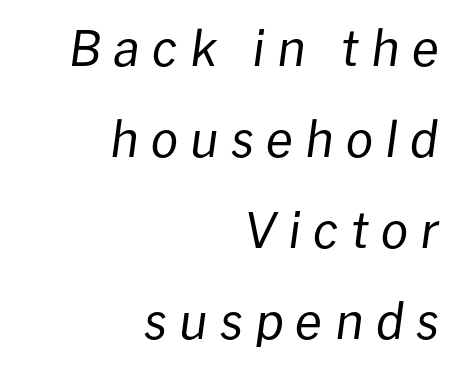
The image shows 49 px regular-weight type, italic (leaning right); set right-aligned, line spacing 1.86x, unusually wide letter spacing (+0.25 em), not underlined; low stroke contrast and a medium x-height.
